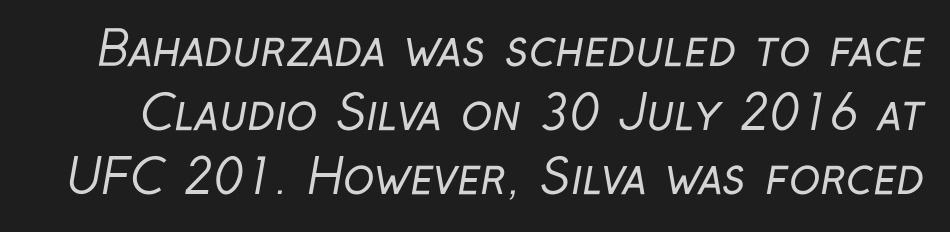
Q: Is the text bold? A: No.
Q: Is the typeface a serif or a sans-serif typeface? A: Sans-serif.
Q: Is the text underlined? A: No.
Q: Is the spacing between letters normal or unusually wide? A: Normal.
Q: Is the spacing between lines tight, normal or loose? A: Normal.
Q: Width (condensed, normal, or wide)? A: Condensed.
Q: Stroke contrast? A: Low.
Q: x-height? A: Medium.
Q: Monospaced? A: No.
